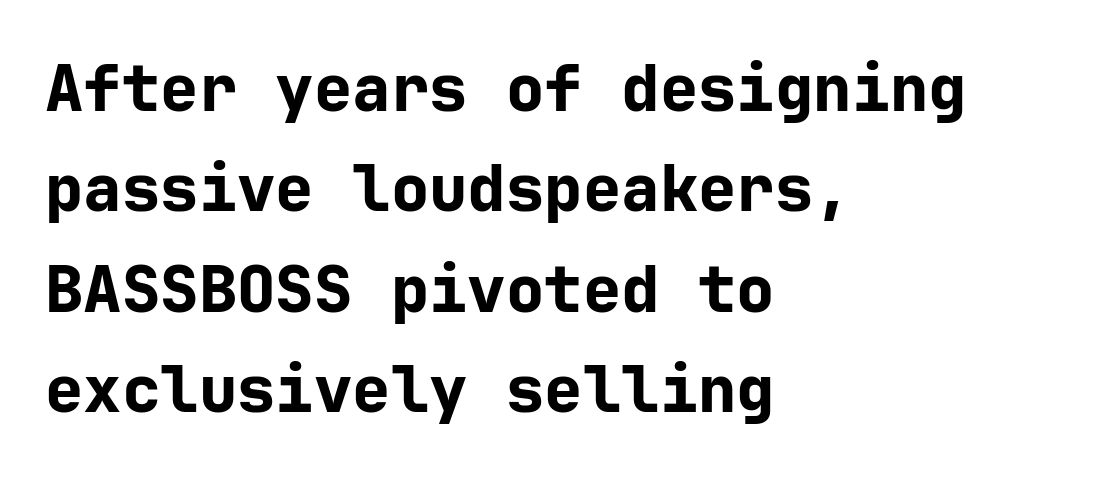
The line texture is even and compact thanks to regular tracking. Quick note: interline space is typical. This is roman type, the default non-slanted kind. Letterform terminals end flat and unadorned throughout the passage. Check the space under the baseline: it is left empty. As a designer I'd log this as weight 700, bold.
